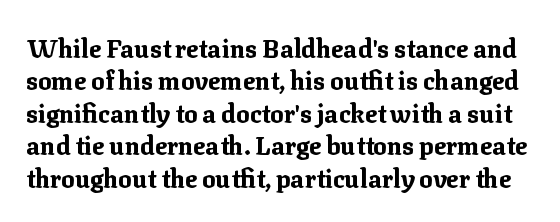
Q: Is the text bold? A: Yes.
Q: Is the text italic (slanted)? A: No, it is upright.
Q: Is the text underlined? A: No.
Q: Is the spacing between letters normal or unusually wide? A: Normal.
Q: Is the spacing between lines tight, normal or loose? A: Normal.
